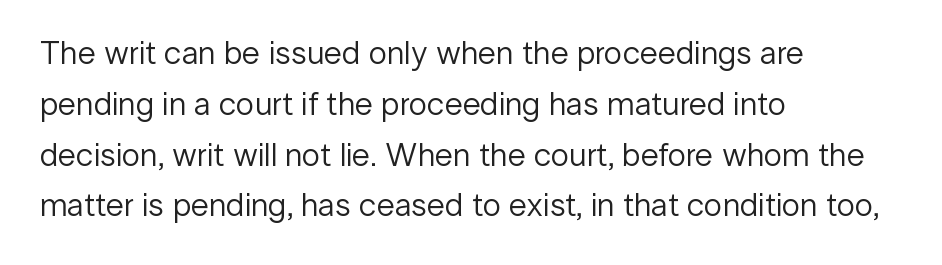
The image shows 33 px regular-weight sans-serif type, upright; set left-aligned, normal line spacing (1.54x), normal letter spacing, not underlined; low stroke contrast and a medium x-height.
